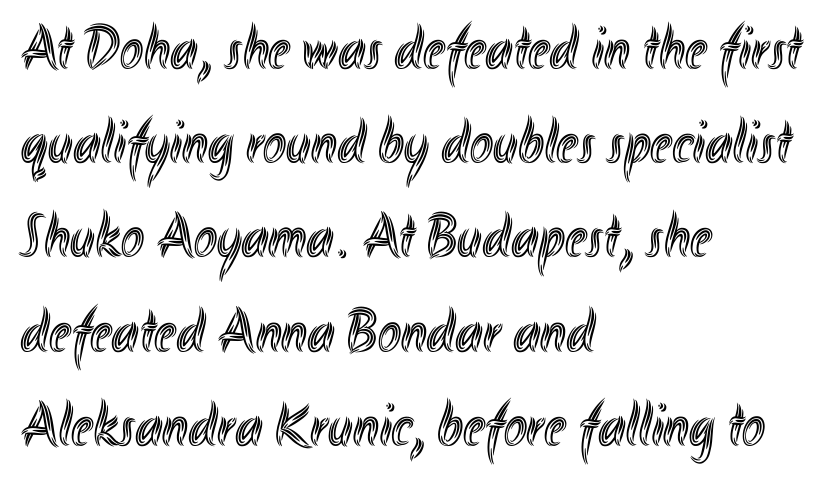
The image shows 62 px condensed type; set left-aligned, normal line spacing (1.52x), normal letter spacing, not underlined; a small x-height.
